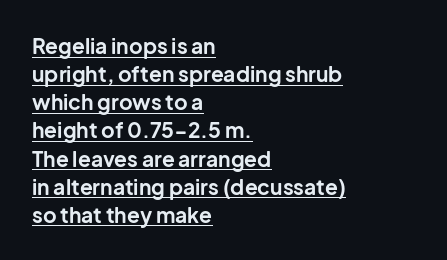
{"italic": "no", "bold": "yes", "underline": "yes", "align": "left", "line_spacing": "normal", "line_spacing_ratio": 1.34, "letter_spacing": "normal", "letter_spacing_em": 0.0, "glyph_px": 21}
